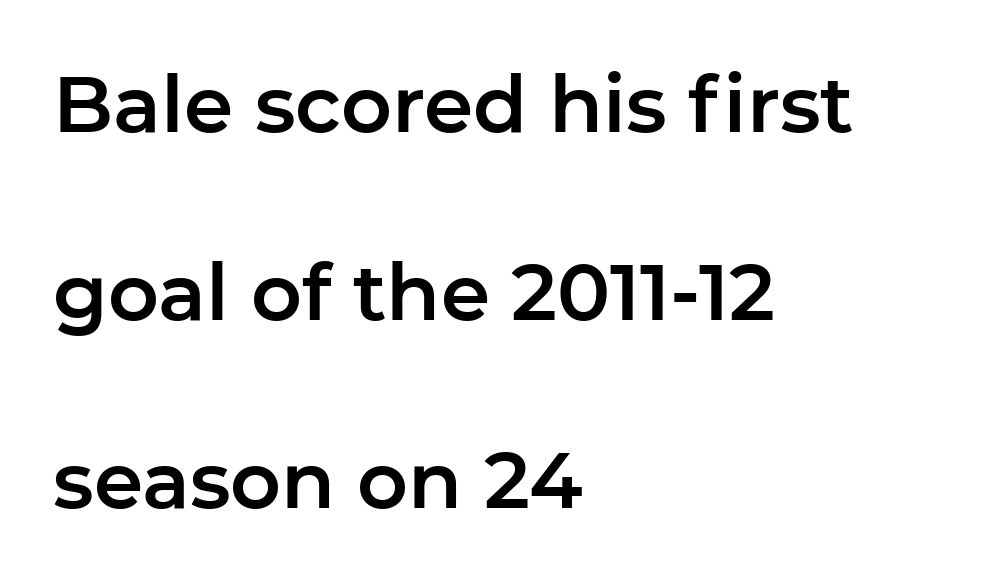
The image shows 79 px sans-serif type, upright; set left-aligned, loose line spacing (2.38x), normal letter spacing, not underlined; low stroke contrast and a medium x-height.
